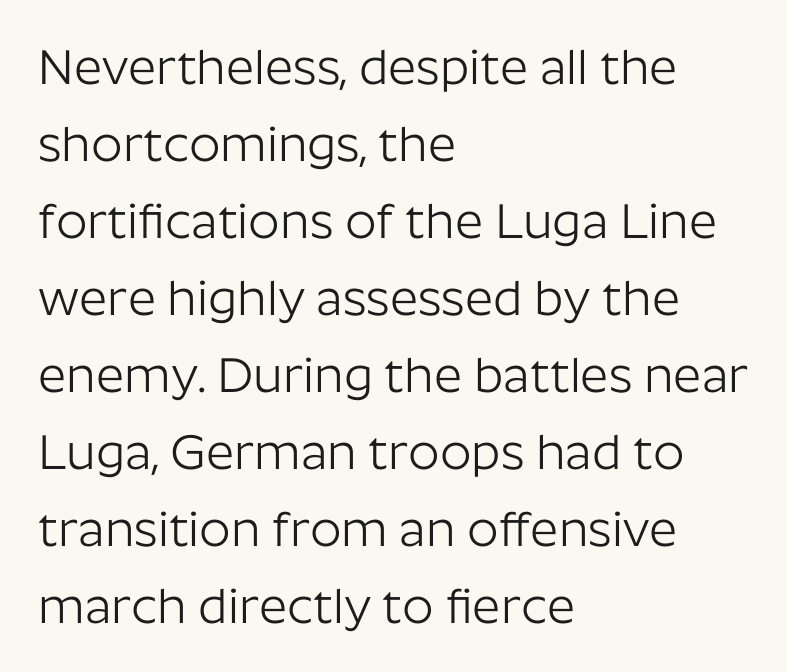
{"serif": "no", "italic": "no", "bold": "no", "weight": "light", "width": "normal", "stroke_contrast": "low", "x_height": "medium", "monospaced": "no", "underline": "no", "align": "left", "line_spacing": "normal", "line_spacing_ratio": 1.57, "letter_spacing": "normal", "letter_spacing_em": 0.0, "glyph_px": 49}
